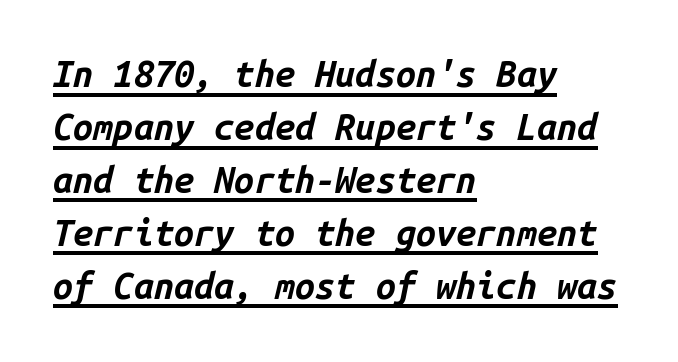
The image shows 36 px bold type, italic (leaning right), monospaced; set left-aligned, normal line spacing (1.47x), normal letter spacing, underlined; low stroke contrast and a medium x-height.
